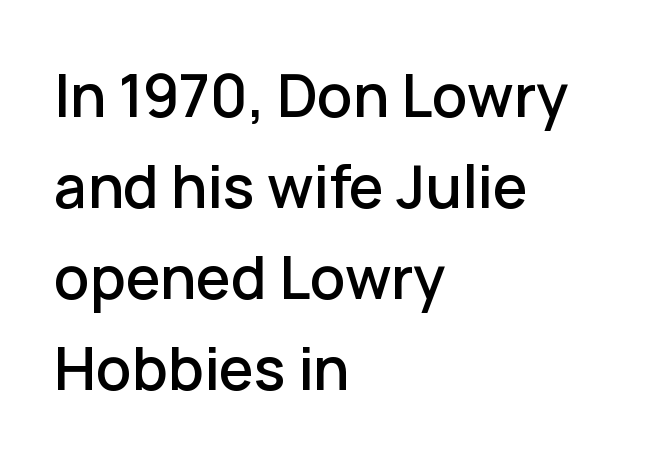
The image shows 59 px sans-serif type, upright; set left-aligned, normal line spacing (1.54x), normal letter spacing, not underlined; low stroke contrast and a medium x-height.
